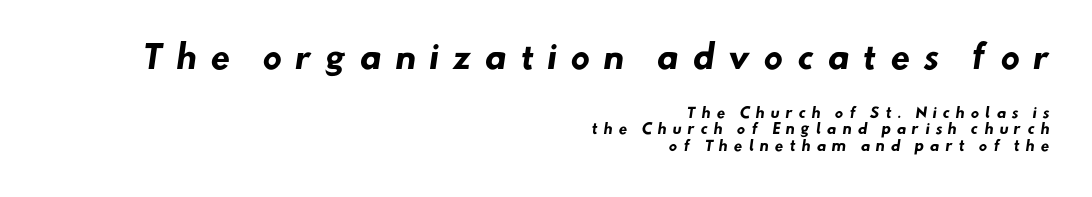
The image shows 32 px heavy sans-serif type; set right-aligned, line spacing 1.17x, unusually wide letter spacing (+0.41 em), not underlined; the first (top) block is 2.29x larger; low stroke contrast and a small x-height.
